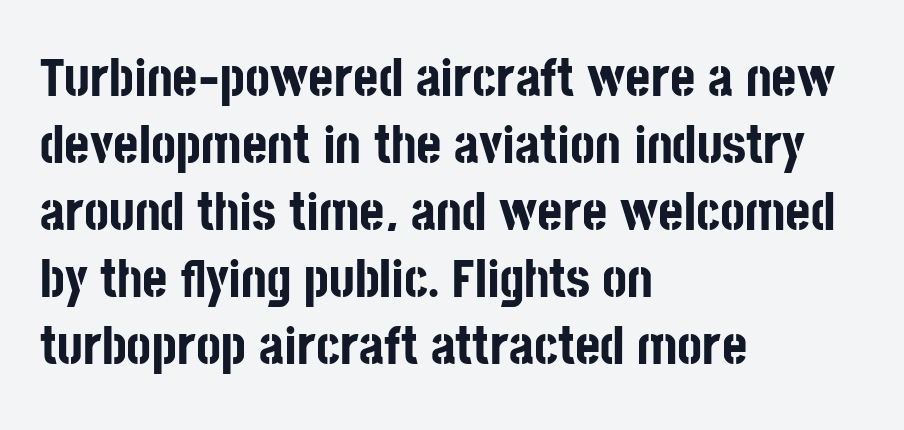
Every row of glyphs begins at an identical x-position on the left. No extra tracking has been applied to these lines. Varying glyph widths throughout — classic text-font behaviour. Nope, not italic — everything's standing straight. Grotesque or geometric, the face here clearly has no serifs.
